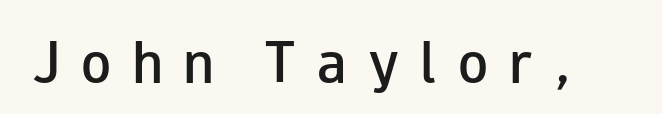
The string is rendered with underlining switched off. This is moderately heavy type, rendered in semibold. Tracking value appears strongly positive — letters spread wide. The passage shown is typed in a proportional face where columns would drift.
